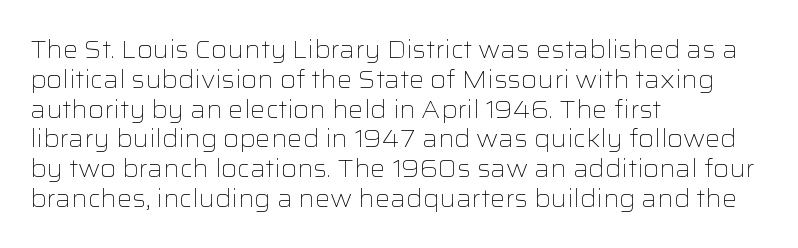
If you drew a line through each stem, it would be perfectly vertical. Tracking value appears to be zero — textbook default spacing. The rag falls on the right side of this text block. The face looks like a standard text weight, possibly lighter. The string is rendered with underlining switched off.
